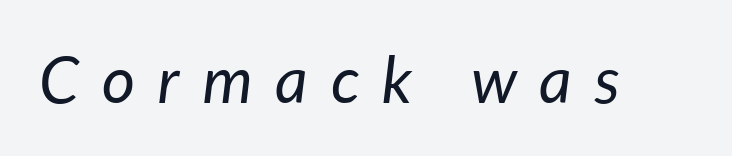
Q: Is the text bold? A: No.
Q: Is the text italic (slanted)? A: Yes, it leans right by about 7 degrees.
Q: Is the text underlined? A: No.
Q: Is the spacing between letters normal or unusually wide? A: Unusually wide.
Q: Width (condensed, normal, or wide)? A: Normal.
Q: Stroke contrast? A: Low.
Q: x-height? A: Medium.
Q: Monospaced? A: No.
